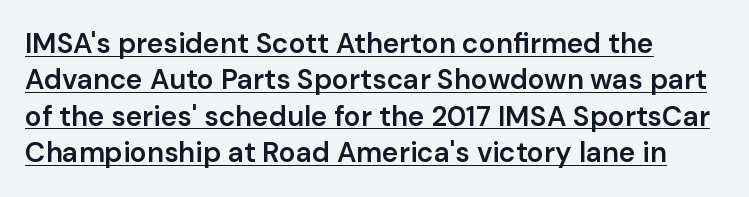
{"serif": "no", "italic": "no", "bold": "semi", "weight": "semibold", "width": "normal", "stroke_contrast": "low", "x_height": "medium", "monospaced": "no", "underline": "yes", "align": "left", "line_spacing": "normal", "line_spacing_ratio": 1.3, "letter_spacing": "normal", "letter_spacing_em": 0.0, "glyph_px": 28}
